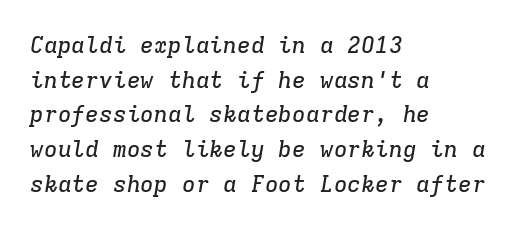
{"italic": "yes", "lean": "right", "slant_degrees": 9, "underline": "no", "align": "left", "line_spacing": "normal", "line_spacing_ratio": 1.51, "letter_spacing": "normal", "letter_spacing_em": 0.0, "glyph_px": 23}
